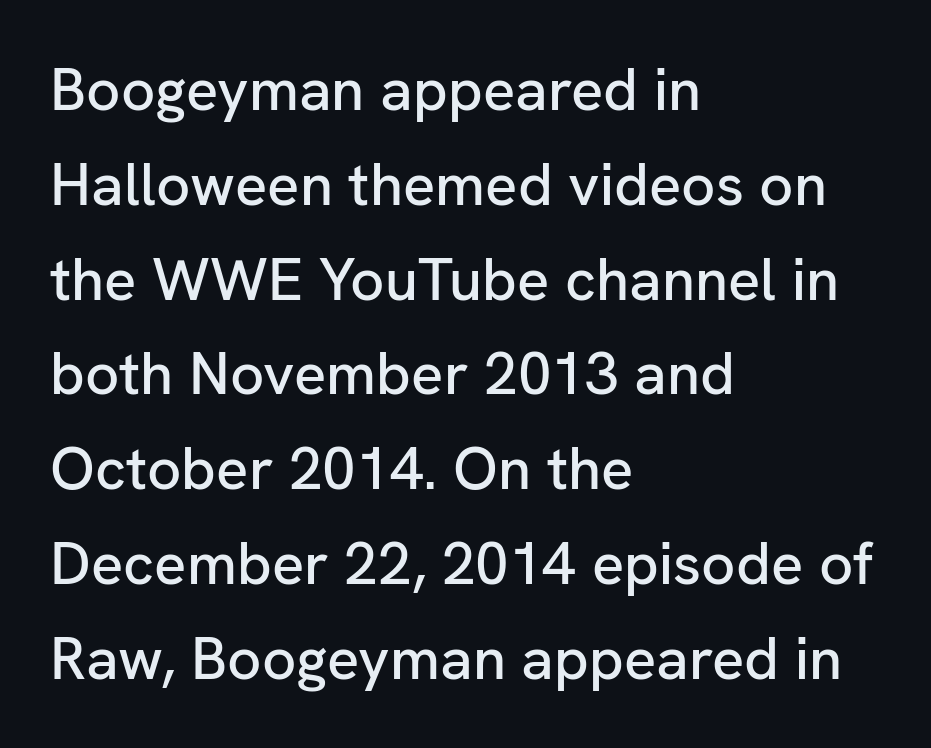
The image shows 60 px sans-serif type, upright; set left-aligned, normal line spacing (1.58x), normal letter spacing, not underlined; low stroke contrast and a medium x-height.
